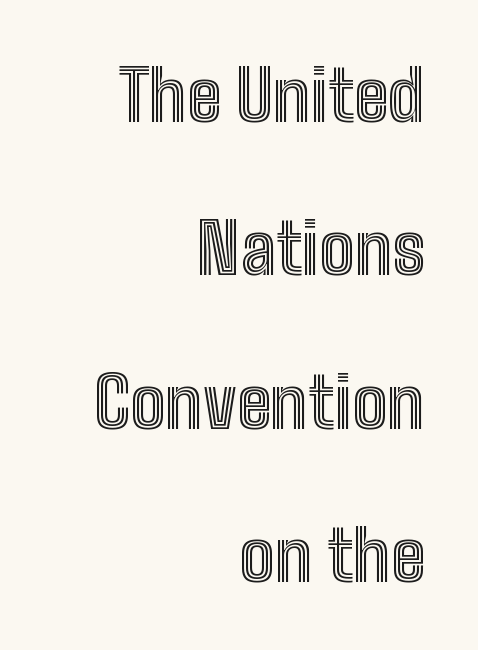
The image shows 70 px condensed type, upright; set right-aligned, loose line spacing (2.19x), normal letter spacing, not underlined; a medium x-height.
